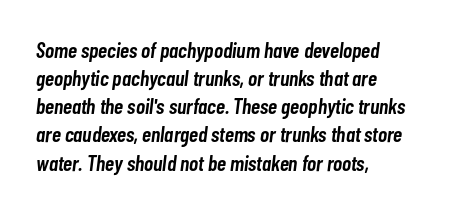
Q: Is the text bold? A: Semi-bold.
Q: Is the text italic (slanted)? A: Yes, it leans right by about 7 degrees.
Q: Is the text underlined? A: No.
Q: How is the paragraph aligned? A: Left-aligned.
Q: Is the spacing between letters normal or unusually wide? A: Normal.
Q: Is the spacing between lines tight, normal or loose? A: Normal.
